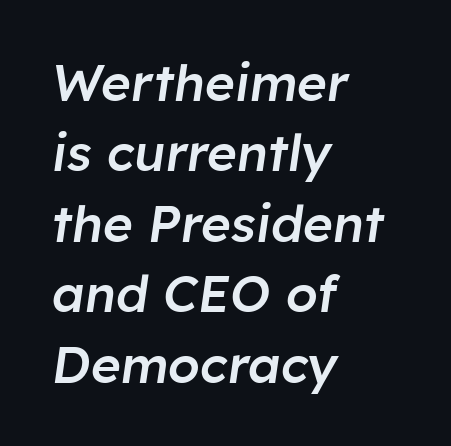
The image shows 51 px semibold type, italic (leaning right); set left-aligned, normal line spacing (1.38x), normal letter spacing, not underlined; low stroke contrast and a medium x-height.
